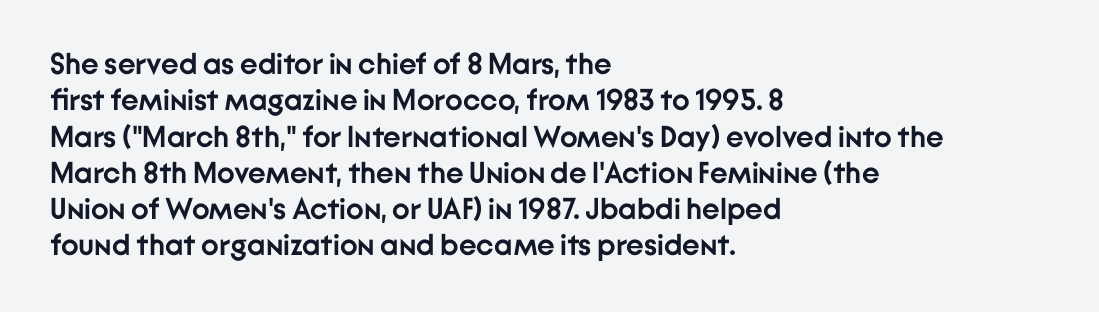
Q: Is the text bold? A: Yes.
Q: Is the text italic (slanted)? A: No, it is upright.
Q: Is the typeface a serif or a sans-serif typeface? A: Sans-serif.
Q: Is the text underlined? A: No.
Q: How is the paragraph aligned? A: Left-aligned.
Q: Is the spacing between letters normal or unusually wide? A: Normal.
Q: Width (condensed, normal, or wide)? A: Normal.
Q: Stroke contrast? A: Low.
Q: x-height? A: Medium.
Q: Monospaced? A: No.
